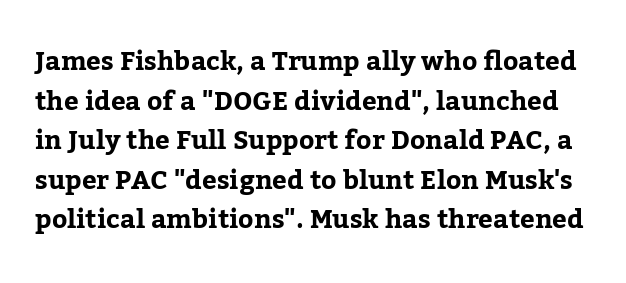
Weight check: bold — yes, fully. The string is rendered with underlining switched off. A typesetter would mark this as roman, not italic. You could call the tracking neutral — neither tight nor loose. Evenly set lines give the paragraph a standard silhouette.
